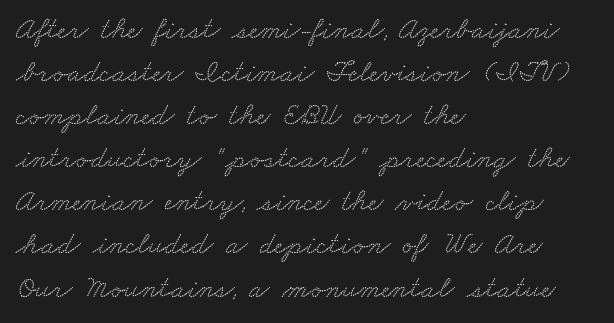
The image shows 31 px wide serif type; set left-aligned, normal line spacing (1.39x), normal letter spacing, not underlined; low stroke contrast and a small x-height.
